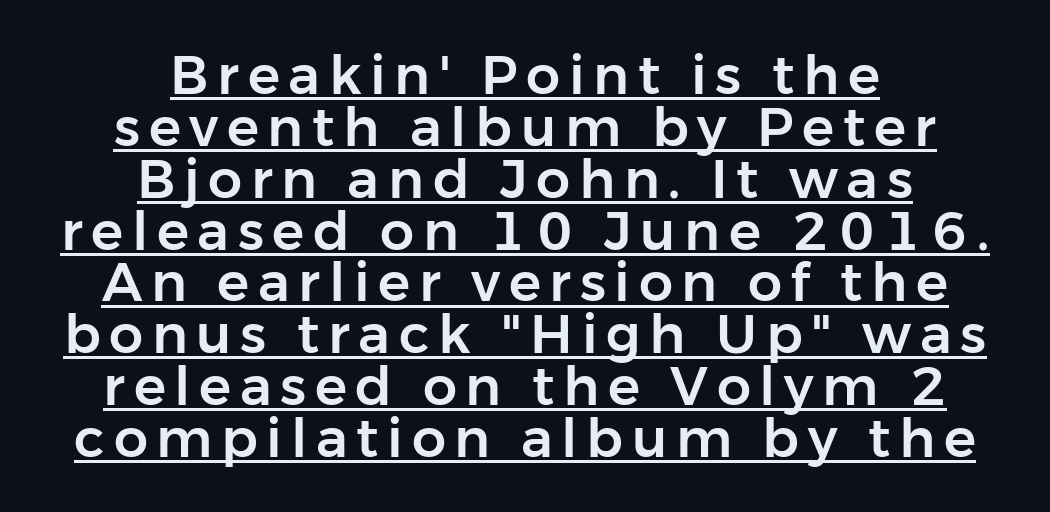
{"serif": "no", "italic": "no", "width": "normal", "stroke_contrast": "low", "x_height": "medium", "monospaced": "no", "underline": "yes", "align": "center", "line_spacing": "tight", "line_spacing_ratio": 0.96, "glyph_px": 54}
